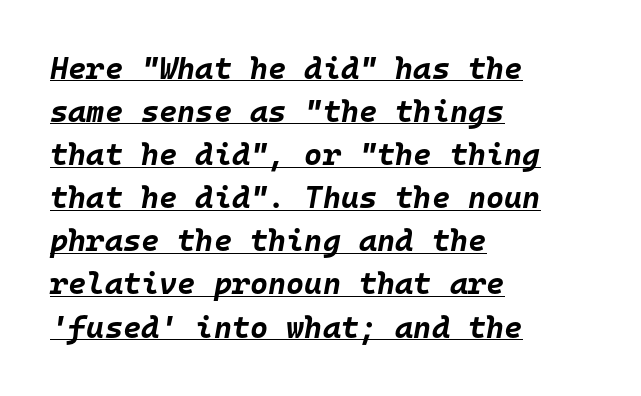
Notice how the passage keeps a crisp vertical edge on the left only. The rendering applies a slant to the glyphs. Chunky letters — that's bold for sure. There is no visible air inserted between adjacent glyphs.
